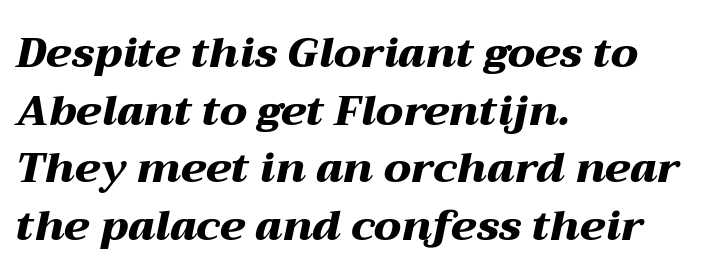
The image shows 42 px heavy, wide type, italic (leaning right); set left-aligned, normal line spacing (1.37x), normal letter spacing, not underlined; medium stroke contrast and a medium x-height.
